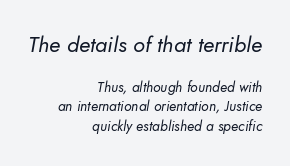
{"bold": "no", "underline": "no", "align": "right", "line_spacing": "normal", "line_spacing_ratio": 1.41, "letter_spacing": "normal", "letter_spacing_em": 0.0, "larger_block": "first", "size_ratio": 1.57, "glyph_px": 22}
